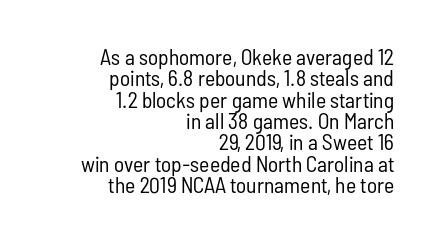
{"italic": "no", "bold": "no", "underline": "no", "align": "right", "line_spacing": "tight", "line_spacing_ratio": 0.97, "letter_spacing": "normal", "letter_spacing_em": 0.0, "glyph_px": 22}
